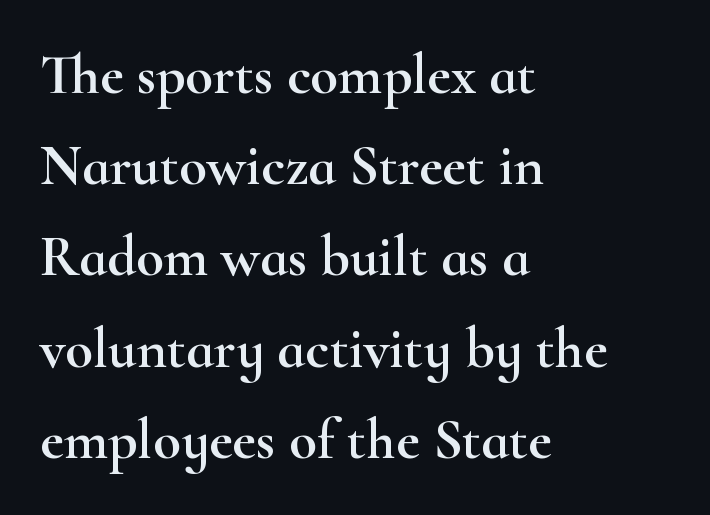
The rendering uses a moderate line-height, typical for paragraphs. I'd call this a serif setting — the letters wear small feet. Posture: vertical. The space beneath each line is pristine and unruled.
